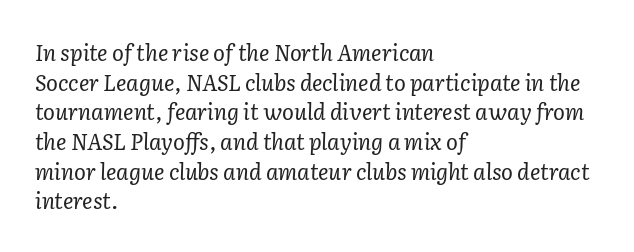
Q: Is the text bold? A: No.
Q: Is the text italic (slanted)? A: Yes, it leans right by about 2 degrees.
Q: Is the text underlined? A: No.
Q: How is the paragraph aligned? A: Left-aligned.
Q: Is the spacing between letters normal or unusually wide? A: Normal.
Q: Is the spacing between lines tight, normal or loose? A: Normal.
